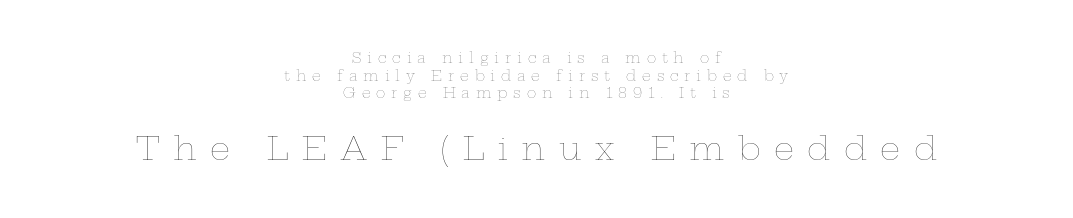
The image shows 32 px thin, wide type, upright; set centered, normal line spacing (1.26x), unusually wide letter spacing (+0.42 em), not underlined; the second (bottom) block is 2.29x larger; low stroke contrast and a medium x-height.
